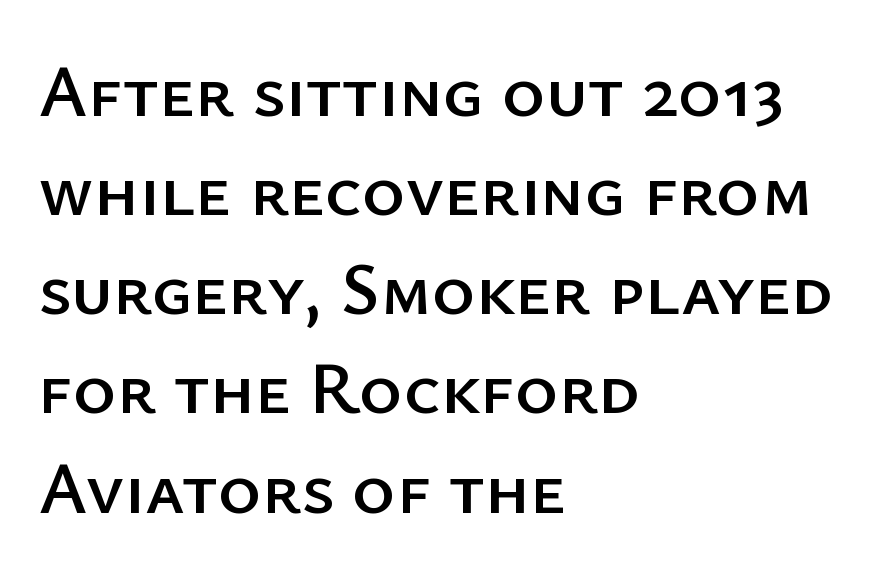
The image shows 74 px sans-serif type, upright; set left-aligned, normal line spacing (1.34x), normal letter spacing, not underlined; low stroke contrast and a medium x-height.
